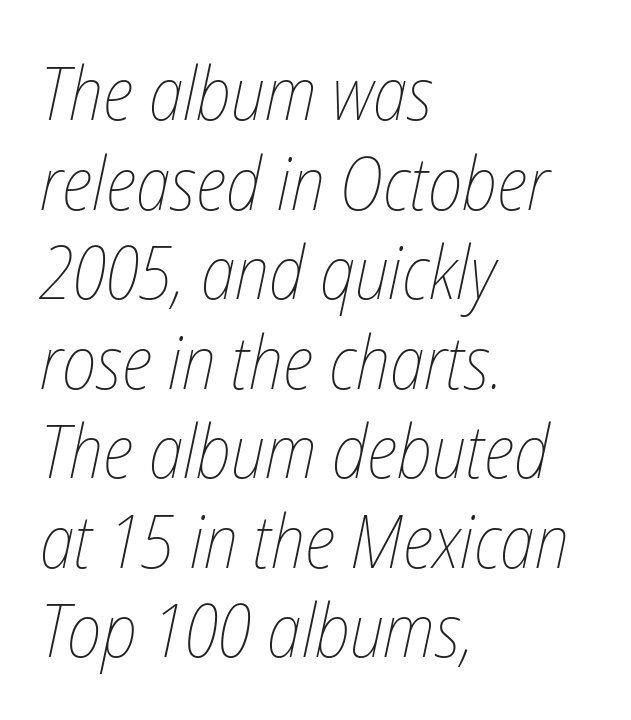
{"italic": "yes", "lean": "right", "slant_degrees": 12, "bold": "no", "weight": "thin", "width": "condensed", "stroke_contrast": "low", "x_height": "medium", "monospaced": "no", "underline": "no", "align": "left", "line_spacing_ratio": 1.21, "letter_spacing": "normal", "letter_spacing_em": 0.0, "glyph_px": 74}
